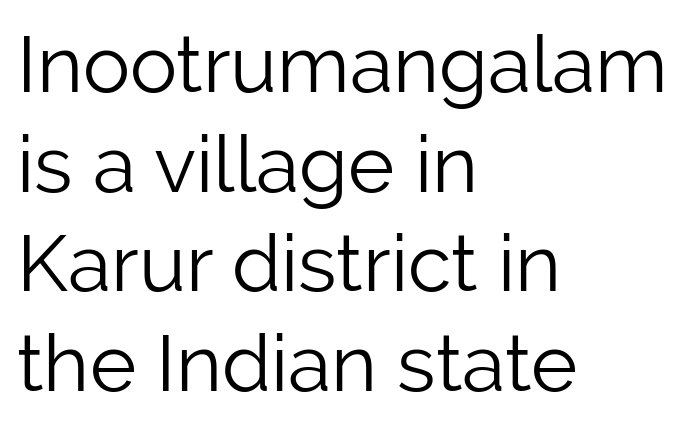
Q: Is the text bold? A: No.
Q: Is the text italic (slanted)? A: No, it is upright.
Q: Is the typeface a serif or a sans-serif typeface? A: Sans-serif.
Q: Is the text underlined? A: No.
Q: How is the paragraph aligned? A: Left-aligned.
Q: Is the spacing between letters normal or unusually wide? A: Normal.
Q: Is the spacing between lines tight, normal or loose? A: Normal.
Q: Width (condensed, normal, or wide)? A: Normal.
Q: Stroke contrast? A: Low.
Q: x-height? A: Medium.
Q: Monospaced? A: No.
